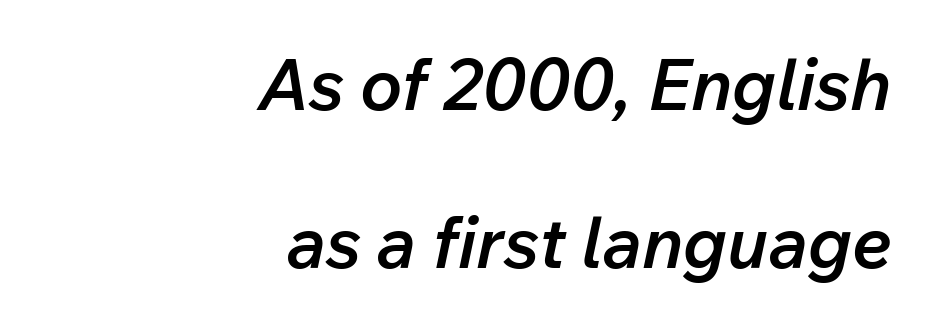
Q: Is the text bold? A: Semi-bold.
Q: Is the text italic (slanted)? A: Yes, it leans right by about 12 degrees.
Q: Is the text underlined? A: No.
Q: How is the paragraph aligned? A: Right-aligned.
Q: Is the spacing between letters normal or unusually wide? A: Normal.
Q: Is the spacing between lines tight, normal or loose? A: Loose.
Q: Width (condensed, normal, or wide)? A: Normal.
Q: Stroke contrast? A: Low.
Q: x-height? A: Medium.
Q: Monospaced? A: No.
